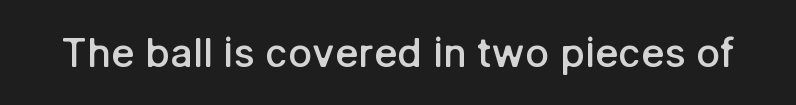
{"serif": "no", "italic": "no", "bold": "semi", "weight": "semibold", "width": "normal", "stroke_contrast": "low", "x_height": "medium", "monospaced": "no", "underline": "no", "letter_spacing": "normal", "letter_spacing_em": 0.0, "glyph_px": 40}
